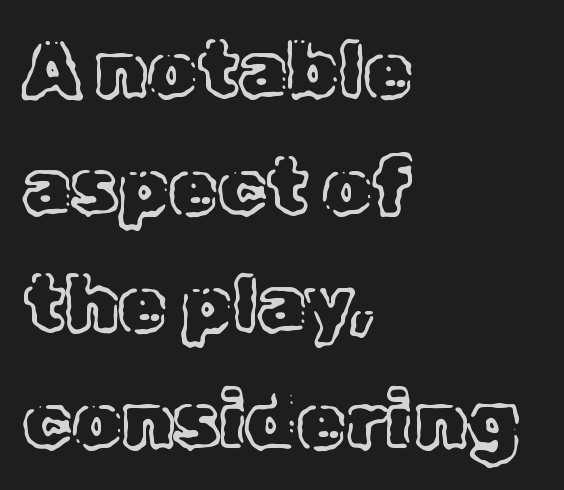
The baseline area is clear. The lettering stays uniformly vertical, giving the passage a roman look. Character widths vary here, with narrow letters taking less room than wide ones. The passage shown has conventional tracking throughout. Each line starts at the same left margin while the right side varies. This block has exactly the height ordinary leading produces.
